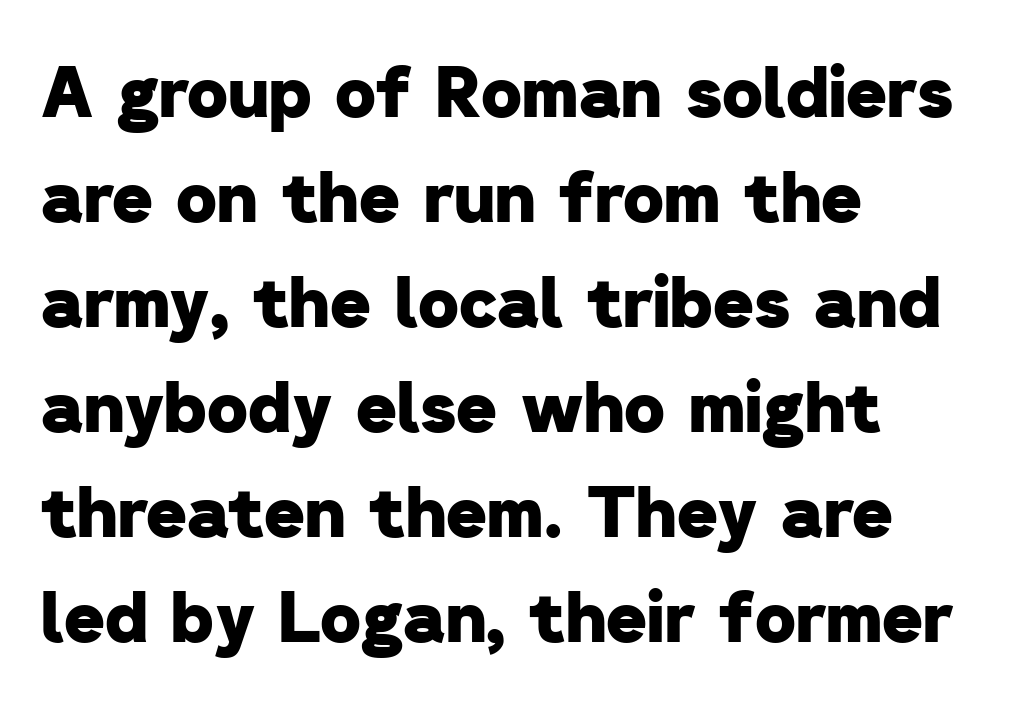
No word sits above an underline. Reading down the column, the eye jumps a familiar distance to each next line. Look at the stroke-to-counter ratio: heavy, a bold. Think of a printed novel: that variable character pitch is what you see here.
